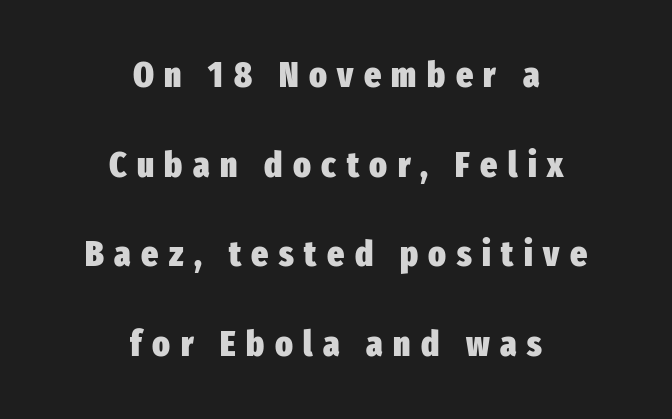
Q: Is the text bold? A: Yes.
Q: Is the text italic (slanted)? A: No, it is upright.
Q: Is the typeface a serif or a sans-serif typeface? A: Sans-serif.
Q: Is the text underlined? A: No.
Q: How is the paragraph aligned? A: Centered.
Q: Is the spacing between letters normal or unusually wide? A: Unusually wide.
Q: Is the spacing between lines tight, normal or loose? A: Loose.
Q: Width (condensed, normal, or wide)? A: Condensed.
Q: Stroke contrast? A: Low.
Q: x-height? A: Medium.
Q: Monospaced? A: No.
